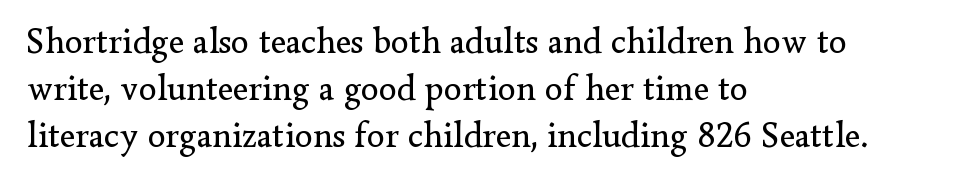
{"serif": "yes", "italic": "no", "bold": "no", "weight": "regular", "width": "normal", "stroke_contrast": "low", "x_height": "small", "monospaced": "no", "underline": "no", "align": "left", "line_spacing": "normal", "line_spacing_ratio": 1.3, "letter_spacing": "normal", "letter_spacing_em": 0.0, "glyph_px": 36}
